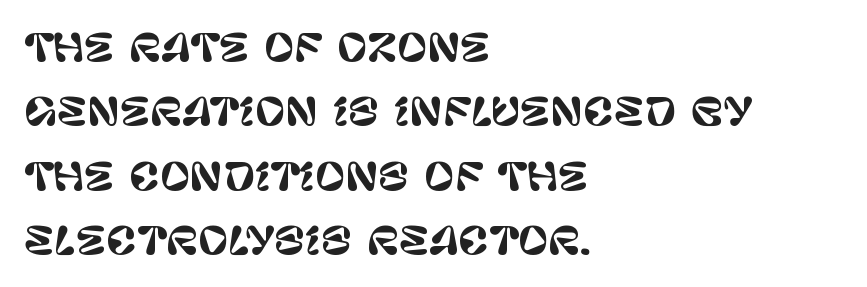
Q: Is the text italic (slanted)? A: Yes.
Q: Is the typeface a serif or a sans-serif typeface? A: Sans-serif.
Q: Is the text underlined? A: No.
Q: How is the paragraph aligned? A: Left-aligned.
Q: Is the spacing between letters normal or unusually wide? A: Normal.
Q: Width (condensed, normal, or wide)? A: Normal.
Q: Stroke contrast? A: Low.
Q: x-height? A: Large.
Q: Monospaced? A: No.
